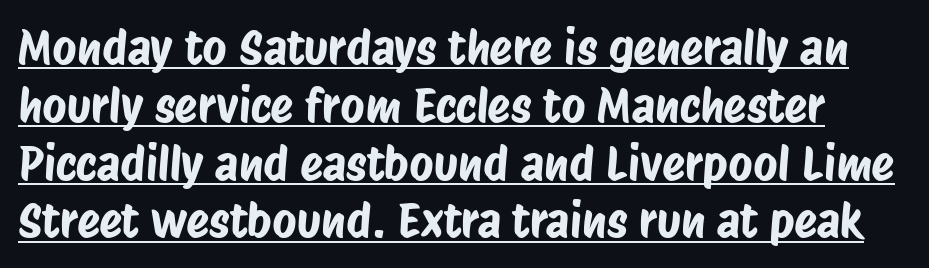
Standard letterfit; no display-style spreading of the glyphs. Observe the absence of serifs on each vertical stroke in this sample. The rendering uses the underline text-decoration. A typesetter would call this proportional, since set widths differ per character.
